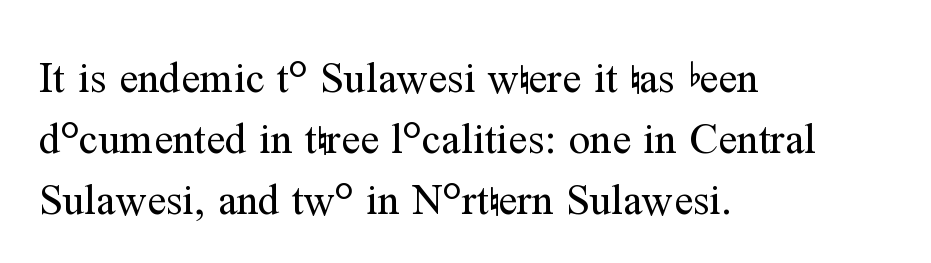
Q: Is the text bold? A: No.
Q: Is the text italic (slanted)? A: No, it is upright.
Q: Is the typeface a serif or a sans-serif typeface? A: Serif.
Q: Is the text underlined? A: No.
Q: How is the paragraph aligned? A: Left-aligned.
Q: Is the spacing between letters normal or unusually wide? A: Normal.
Q: Is the spacing between lines tight, normal or loose? A: Normal.
Q: Width (condensed, normal, or wide)? A: Normal.
Q: Stroke contrast? A: Medium.
Q: x-height? A: Medium.
Q: Monospaced? A: No.
